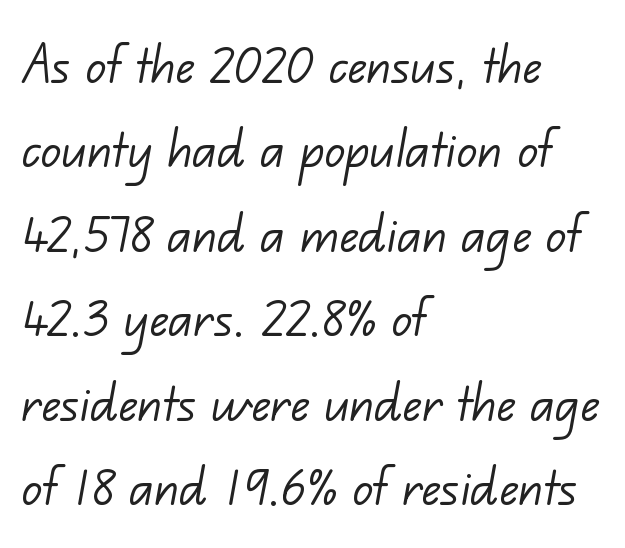
Q: Is the text bold? A: No.
Q: Is the typeface a serif or a sans-serif typeface? A: Sans-serif.
Q: Is the text underlined? A: No.
Q: How is the paragraph aligned? A: Left-aligned.
Q: Is the spacing between letters normal or unusually wide? A: Normal.
Q: Is the spacing between lines tight, normal or loose? A: Normal.
Q: Width (condensed, normal, or wide)? A: Normal.
Q: Stroke contrast? A: Low.
Q: x-height? A: Small.
Q: Monospaced? A: No.
